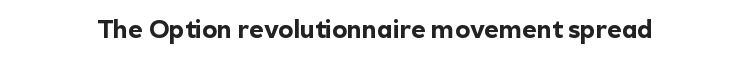
{"italic": "no", "bold": "yes", "underline": "no", "letter_spacing": "normal", "letter_spacing_em": 0.0, "glyph_px": 25}
